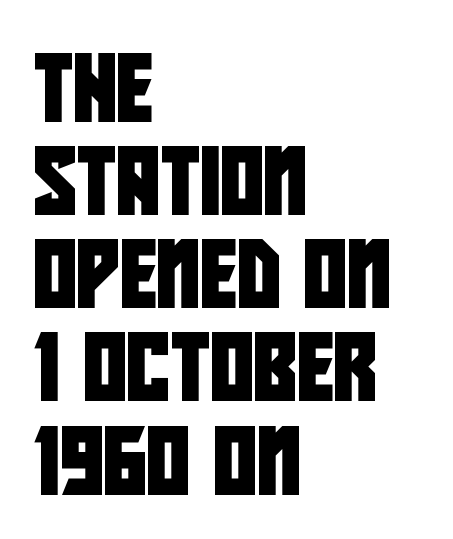
Casual observation: everything's shoved over to the left. Proportional: the letters do not fall into vertical columns. Check where the strokes stop: nothing finishes them off — pure sans. Normally led — the rows are evenly, conventionally spaced. Honestly, there is no underline to notice here at all.
